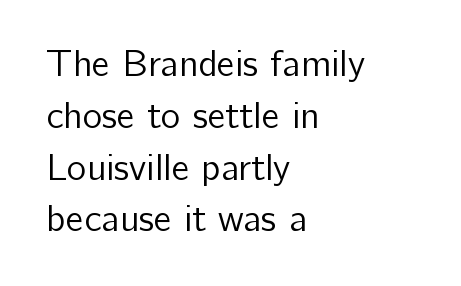
These lines keep a tight, regular rhythm from letter to letter. No feet cap the strokes, marking this as sans-serif type. The passage shown is typed in a proportional face where columns would drift. Weight class: somewhere from thin through regular. The rendering anchors every line to the left-hand side. Nobody drew a line under any word here.
